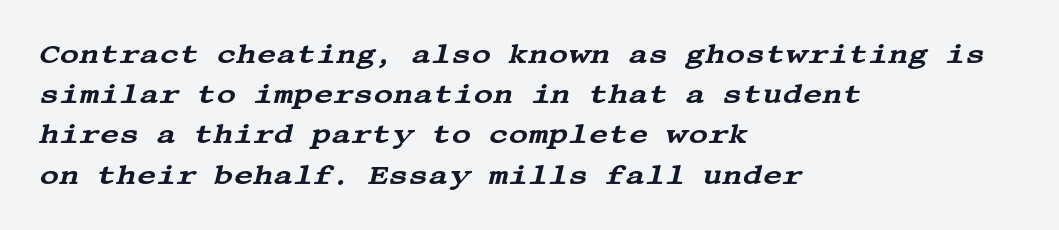
Q: Is the text italic (slanted)? A: Yes, it leans right by about 13 degrees.
Q: Is the text underlined? A: No.
Q: How is the paragraph aligned? A: Left-aligned.
Q: Is the spacing between letters normal or unusually wide? A: Normal.
Q: Is the spacing between lines tight, normal or loose? A: Normal.
